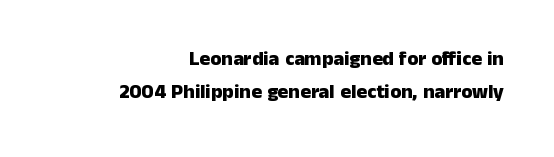
{"italic": "no", "bold": "yes", "underline": "no", "align": "right", "line_spacing": "normal", "line_spacing_ratio": 1.65, "letter_spacing": "normal", "letter_spacing_em": 0.0, "glyph_px": 20}
